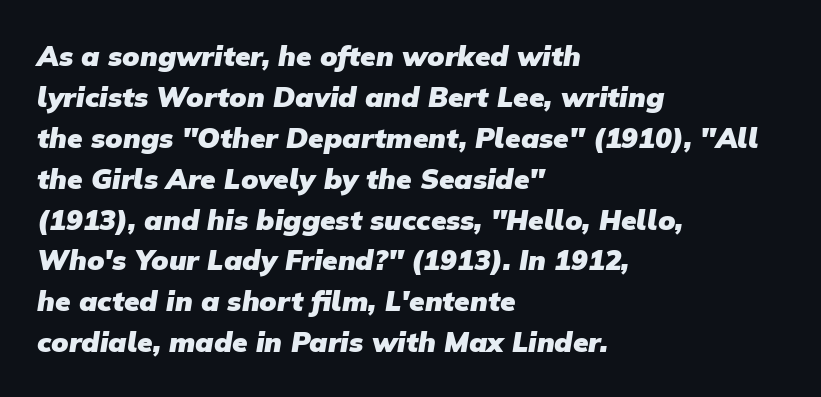
The image shows 28 px heavy sans-serif type; set left-aligned, normal line spacing (1.46x), normal letter spacing, not underlined; low stroke contrast and a medium x-height.
